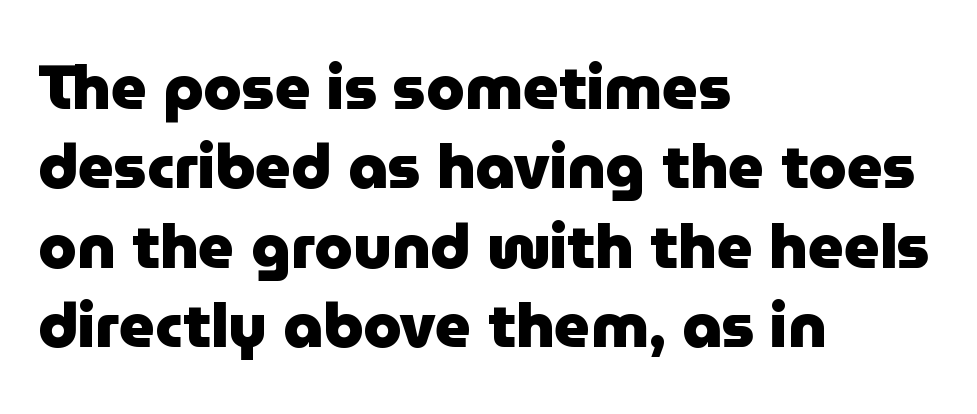
This is sans-serif lettering, the kind often seen on screens and signage. Check under the words: just untouched page. I'd describe the lettering as bold — thick and assertive. The passage shown is typed in a proportional face where columns would drift.
